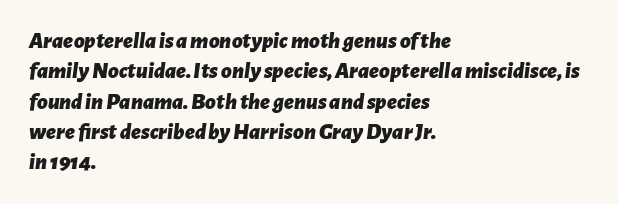
Horizontally, the lines are justified to the leading edge only. The face used here is rendered with its standard letterfit. Words float on clear page, feet unadorned. Bold? Absolutely — the strokes are thick and heavy. The text carries the slant typical of an italic or oblique font.
